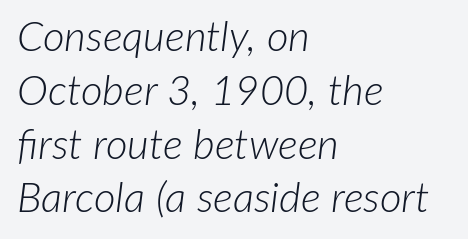
{"italic": "yes", "lean": "right", "slant_degrees": 7, "bold": "no", "weight": "light", "width": "normal", "stroke_contrast": "low", "x_height": "medium", "monospaced": "no", "underline": "no", "align": "left", "line_spacing": "normal", "line_spacing_ratio": 1.28, "letter_spacing": "normal", "letter_spacing_em": 0.0, "glyph_px": 42}
